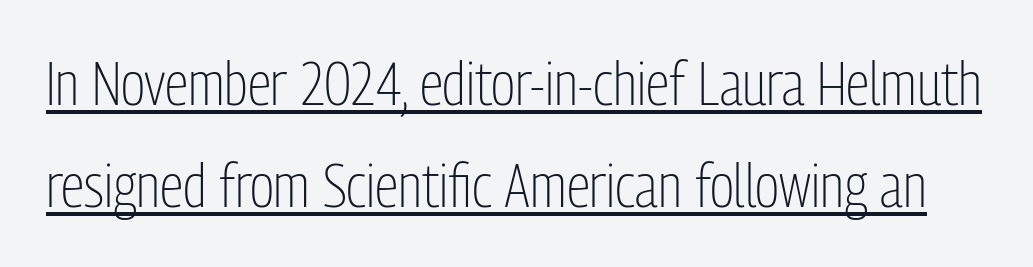
{"serif": "no", "italic": "no", "bold": "no", "weight": "light", "width": "condensed", "stroke_contrast": "low", "x_height": "medium", "monospaced": "no", "underline": "yes", "line_spacing": "normal", "line_spacing_ratio": 1.7, "letter_spacing": "normal", "letter_spacing_em": 0.0, "glyph_px": 60}
